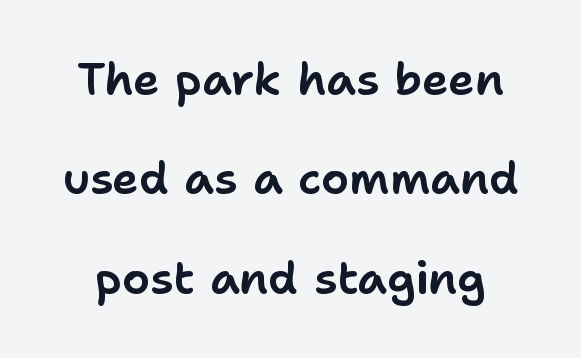
{"serif": "no", "italic": "no", "width": "normal", "stroke_contrast": "low", "x_height": "medium", "monospaced": "no", "underline": "no", "line_spacing": "loose", "line_spacing_ratio": 2.21, "letter_spacing": "normal", "letter_spacing_em": 0.0, "glyph_px": 45}
